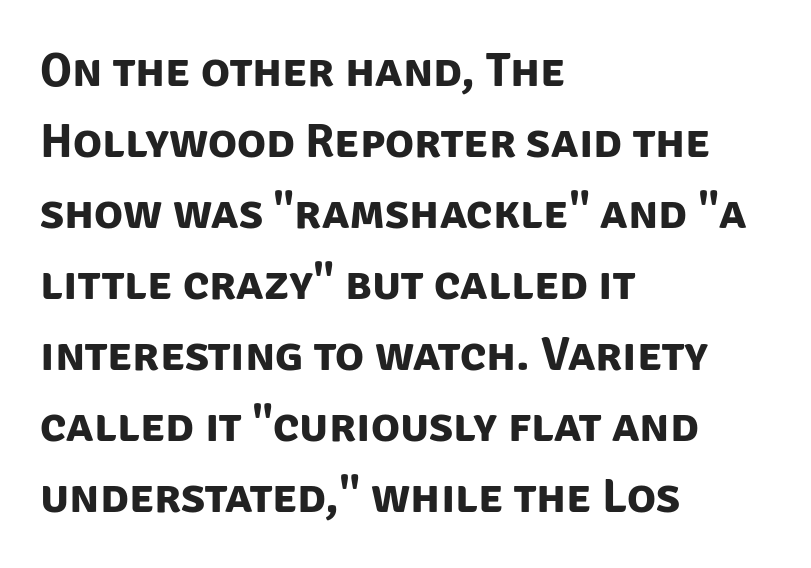
The image shows 48 px bold sans-serif type; set left-aligned, normal line spacing (1.48x), normal letter spacing, not underlined; low stroke contrast and a large x-height.
